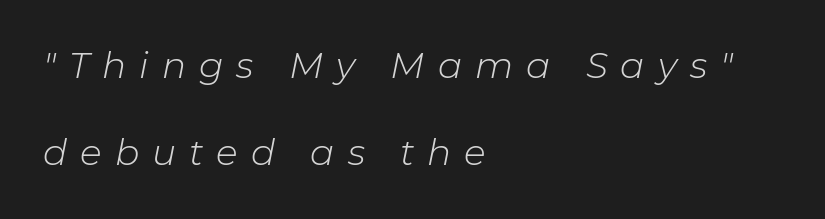
The image shows 36 px light type, italic (leaning right); set left-aligned, loose line spacing (2.42x), unusually wide letter spacing (+0.36 em), not underlined; low stroke contrast and a medium x-height.
